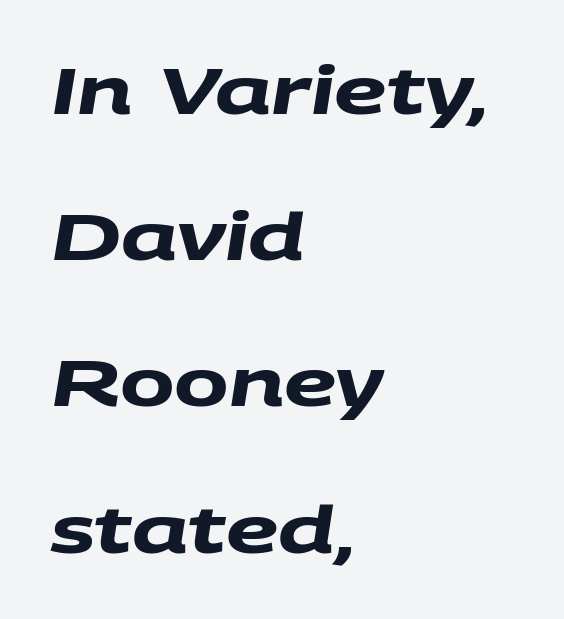
{"serif": "no", "bold": "yes", "weight": "heavy", "width": "wide", "stroke_contrast": "medium", "x_height": "large", "monospaced": "no", "underline": "no", "align": "left", "line_spacing": "loose", "line_spacing_ratio": 2.25, "letter_spacing": "normal", "letter_spacing_em": 0.0, "glyph_px": 65}
